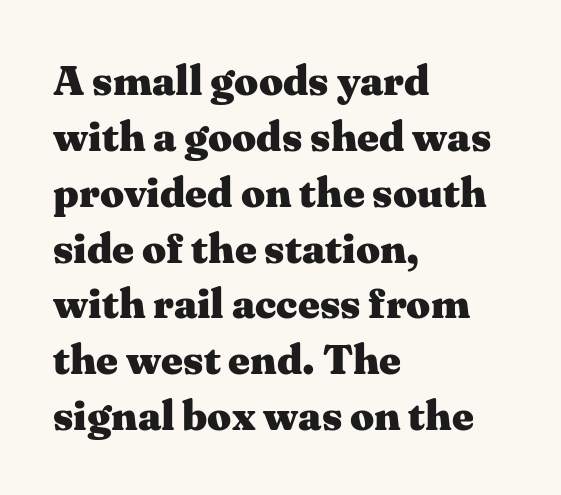
The image shows 42 px heavy, wide serif type, upright; set left-aligned, normal line spacing (1.33x), normal letter spacing, not underlined; medium stroke contrast and a medium x-height.
